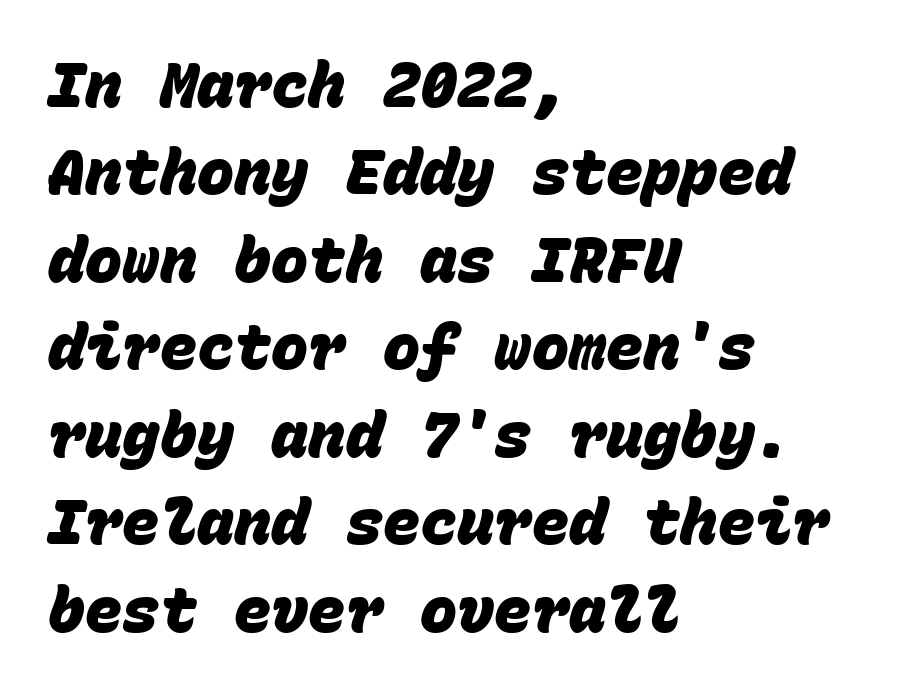
Q: Is the text bold? A: Yes.
Q: Is the typeface a serif or a sans-serif typeface? A: Sans-serif.
Q: Is the text underlined? A: No.
Q: How is the paragraph aligned? A: Left-aligned.
Q: Is the spacing between letters normal or unusually wide? A: Normal.
Q: Is the spacing between lines tight, normal or loose? A: Normal.
Q: Width (condensed, normal, or wide)? A: Normal.
Q: Stroke contrast? A: Low.
Q: x-height? A: Large.
Q: Monospaced? A: Yes.
